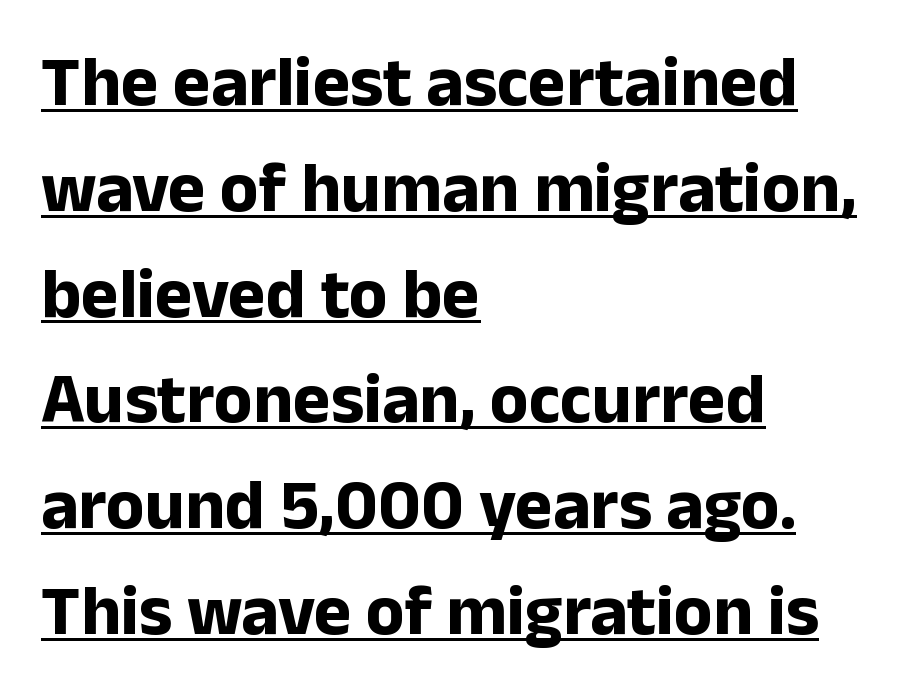
The image shows 71 px bold sans-serif type, upright; set left-aligned, normal line spacing (1.49x), normal letter spacing, underlined; low stroke contrast and a medium x-height.
